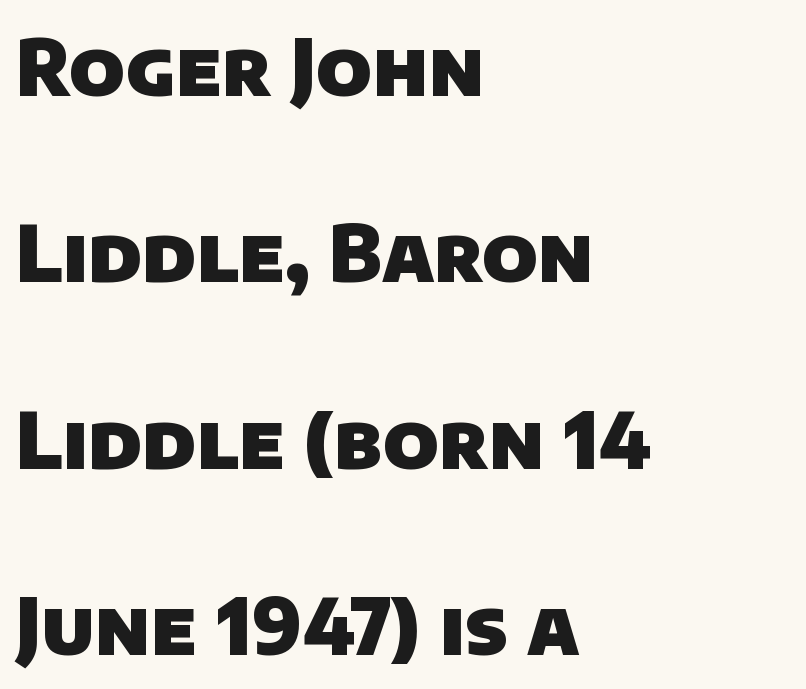
The rendering uses a bold face; every stroke is thick and dark. The leading is generous, giving the passage an open texture. The face used here is proportionally spaced, like ordinary book or web type. The zone under the glyphs is completely vacant.
